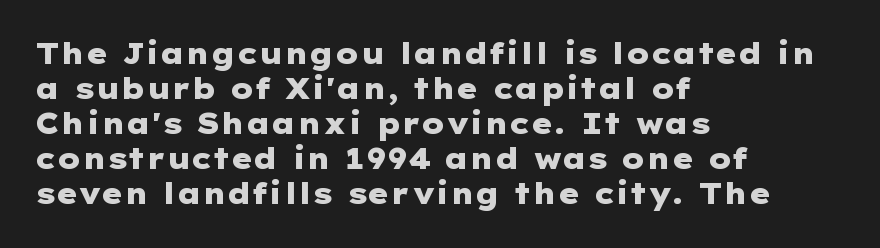
{"serif": "no", "italic": "no", "bold": "yes", "weight": "heavy", "width": "wide", "stroke_contrast": "low", "x_height": "medium", "underline": "no", "align": "left", "line_spacing_ratio": 1.21, "letter_spacing": "normal", "letter_spacing_em": 0.0, "glyph_px": 29}
